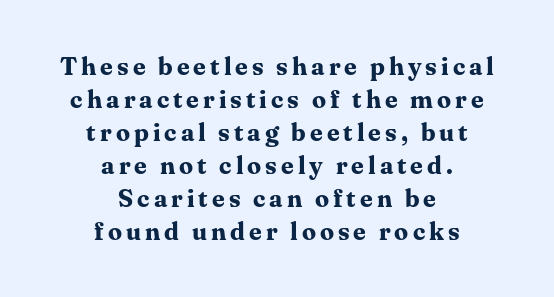
{"italic": "no", "bold": "yes", "underline": "no", "align": "center", "line_spacing": "normal", "line_spacing_ratio": 1.32, "glyph_px": 25}
